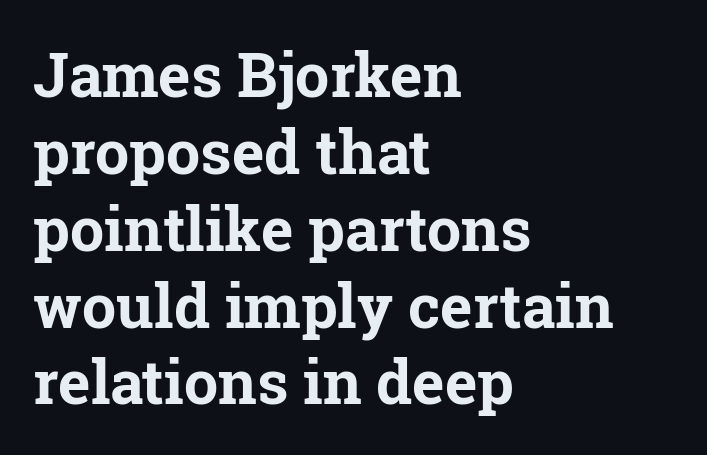
Q: Is the text bold? A: Yes.
Q: Is the text italic (slanted)? A: No, it is upright.
Q: Is the typeface a serif or a sans-serif typeface? A: Serif.
Q: Is the text underlined? A: No.
Q: How is the paragraph aligned? A: Left-aligned.
Q: Is the spacing between letters normal or unusually wide? A: Normal.
Q: Is the spacing between lines tight, normal or loose? A: Normal.
Q: Width (condensed, normal, or wide)? A: Normal.
Q: Stroke contrast? A: Low.
Q: x-height? A: Medium.
Q: Monospaced? A: No.
